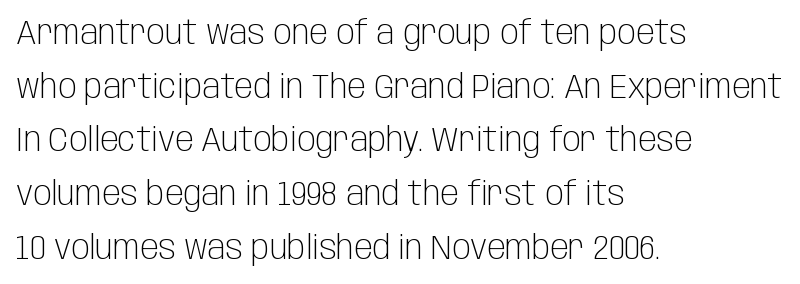
In terms of posture, this sample is upright. The cut favours lightness, reaching ordinary text weight at its darkest. Normally led — the rows are evenly, conventionally spaced. Caption: multi-line text, flush left, ragged right. This sample has the flowing, uneven cadence of proportional lettering.
